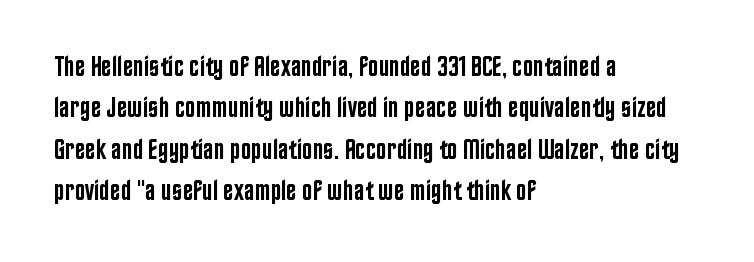
The image shows 28 px semibold, condensed sans-serif type, upright; set left-aligned, normal line spacing (1.48x), normal letter spacing, not underlined; low stroke contrast and a large x-height.
